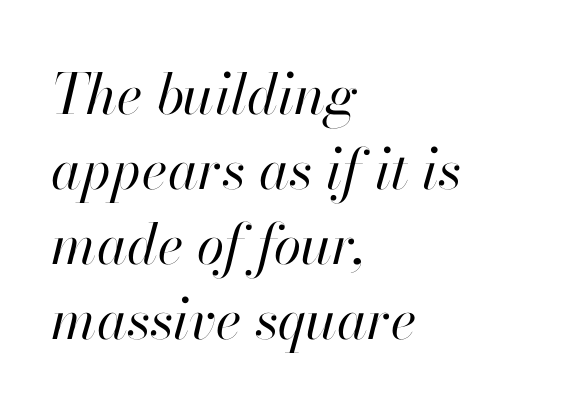
The image shows 56 px regular-weight type, italic (leaning right); set left-aligned, normal line spacing (1.34x), normal letter spacing, not underlined; high stroke contrast and a small x-height.
